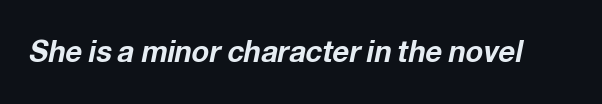
{"italic": "yes", "lean": "right", "slant_degrees": 12, "bold": "yes", "weight": "bold", "width": "normal", "stroke_contrast": "low", "x_height": "medium", "monospaced": "no", "underline": "no", "letter_spacing": "normal", "letter_spacing_em": 0.0, "glyph_px": 29}
